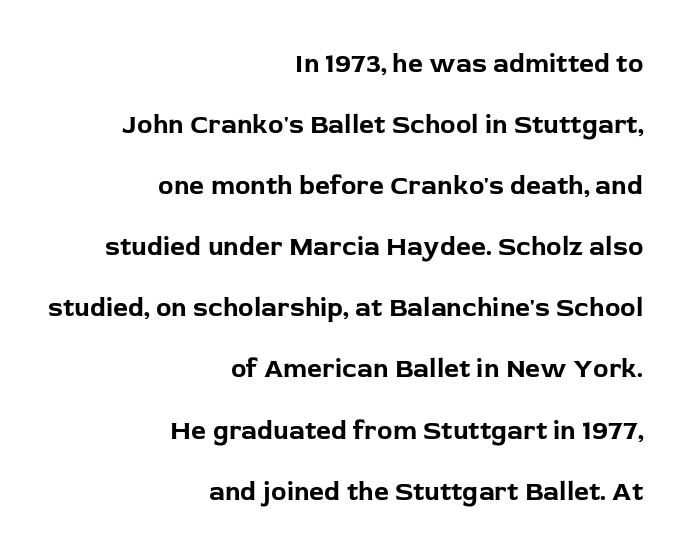
Do the letters lean? They stand straight. Vertical spacing — loose. Default kerning and tracking; the words read as compact shapes. The specimen omits any rule beneath the text block's lines.
